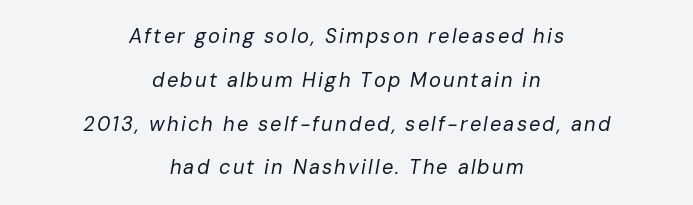
Q: Is the text bold? A: No.
Q: Is the text italic (slanted)? A: Yes, it leans right by about 10 degrees.
Q: Is the text underlined? A: No.
Q: How is the paragraph aligned? A: Centered.
Q: Is the spacing between lines tight, normal or loose? A: Loose.
